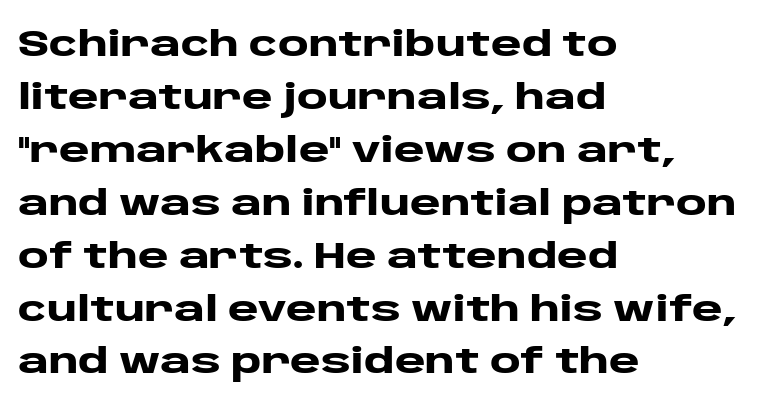
{"serif": "no", "italic": "no", "bold": "yes", "weight": "heavy", "width": "wide", "stroke_contrast": "low", "x_height": "large", "monospaced": "no", "underline": "no", "align": "left", "line_spacing": "normal", "line_spacing_ratio": 1.43, "letter_spacing": "normal", "letter_spacing_em": 0.0, "glyph_px": 37}
